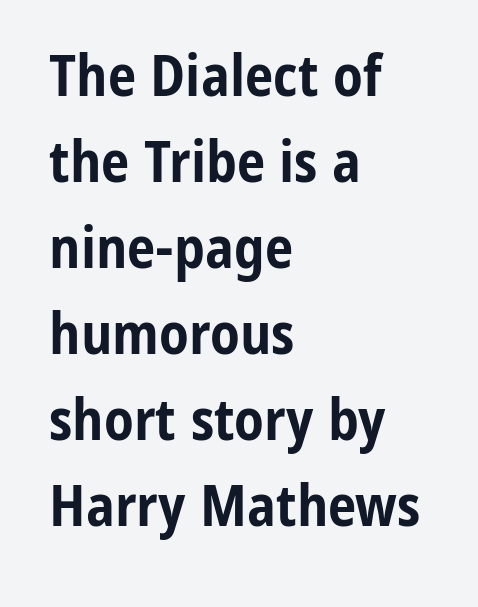
Q: Is the text bold? A: Yes.
Q: Is the text italic (slanted)? A: No, it is upright.
Q: Is the typeface a serif or a sans-serif typeface? A: Sans-serif.
Q: Is the text underlined? A: No.
Q: How is the paragraph aligned? A: Left-aligned.
Q: Is the spacing between letters normal or unusually wide? A: Normal.
Q: Is the spacing between lines tight, normal or loose? A: Normal.
Q: Width (condensed, normal, or wide)? A: Condensed.
Q: Stroke contrast? A: Low.
Q: x-height? A: Medium.
Q: Monospaced? A: No.
